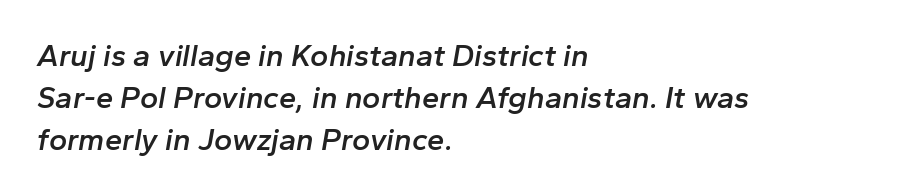
Q: Is the text bold? A: Semi-bold.
Q: Is the text italic (slanted)? A: Yes, it leans right by about 10 degrees.
Q: Is the text underlined? A: No.
Q: How is the paragraph aligned? A: Left-aligned.
Q: Is the spacing between letters normal or unusually wide? A: Normal.
Q: Is the spacing between lines tight, normal or loose? A: Normal.
Q: Width (condensed, normal, or wide)? A: Normal.
Q: Stroke contrast? A: Low.
Q: x-height? A: Medium.
Q: Monospaced? A: No.
